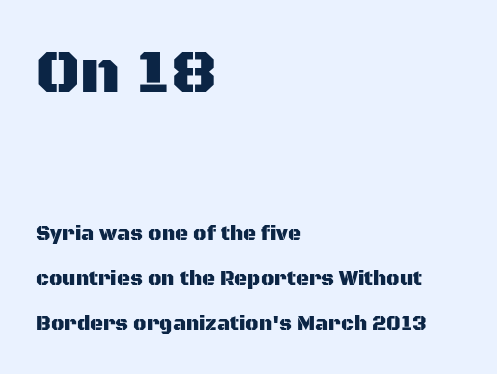
{"serif": "no", "italic": "no", "width": "normal", "stroke_contrast": "medium", "x_height": "large", "monospaced": "no", "underline": "no", "align": "left", "line_spacing": "loose", "line_spacing_ratio": 2.24, "letter_spacing": "normal", "letter_spacing_em": 0.0, "larger_block": "first", "size_ratio": 3.05, "glyph_px": 61}
